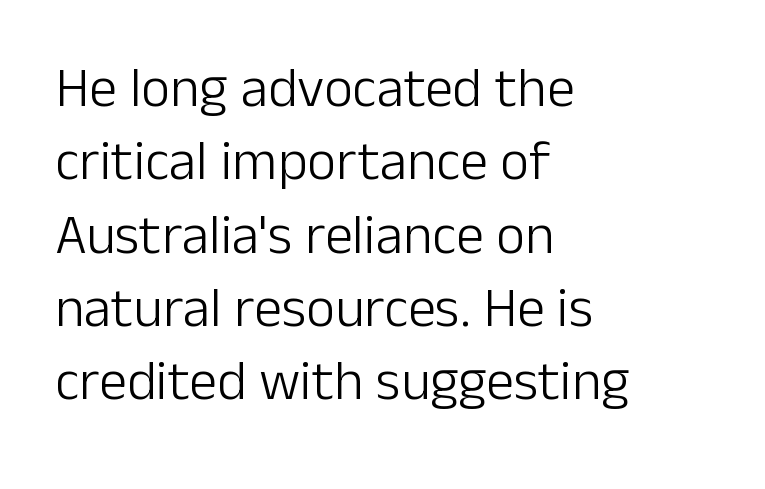
How would I describe the line gaps? Plain and ordinary. A typesetter would call this proportional, since set widths differ per character. Nobody drew a line under any word here. Serif or sans? Sans — the stroke terminals are bare. These lines keep a tight, regular rhythm from letter to letter.
